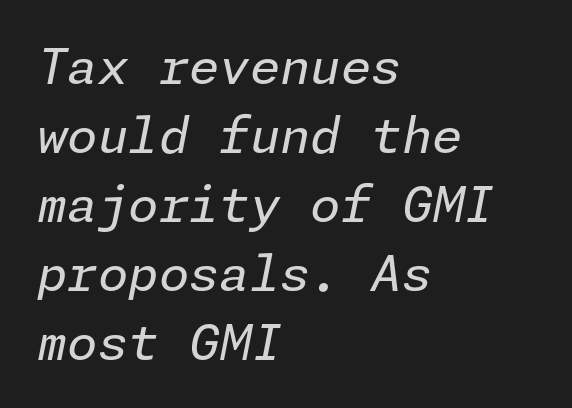
Q: Is the text bold? A: No.
Q: Is the text italic (slanted)? A: Yes, it leans right by about 11 degrees.
Q: Is the text underlined? A: No.
Q: How is the paragraph aligned? A: Left-aligned.
Q: Is the spacing between letters normal or unusually wide? A: Normal.
Q: Is the spacing between lines tight, normal or loose? A: Normal.
Q: Width (condensed, normal, or wide)? A: Normal.
Q: Stroke contrast? A: Low.
Q: x-height? A: Medium.
